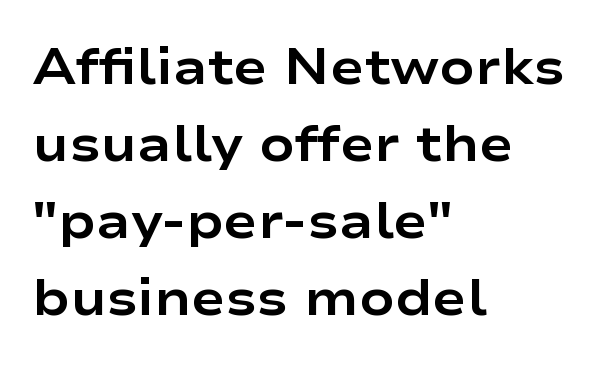
Proportional: the letters do not fall into vertical columns. The setting favours the left margin, as ordinary paragraphs usually do. Reading down the column, the eye jumps a familiar distance to each next line. Nope, not italic — everything's standing straight.
